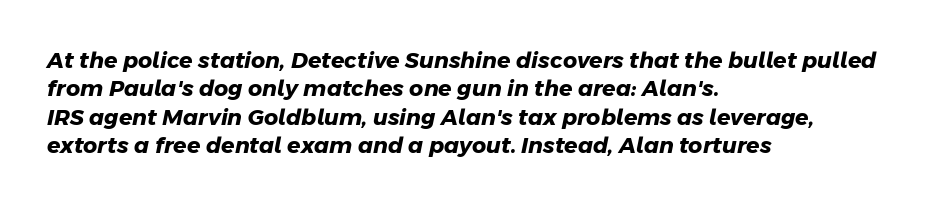
{"bold": "yes", "underline": "no", "align": "left", "line_spacing": "normal", "line_spacing_ratio": 1.29, "letter_spacing": "normal", "letter_spacing_em": 0.0, "glyph_px": 22}
